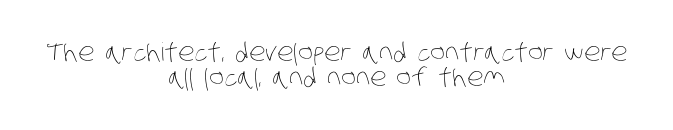
{"bold": "no", "underline": "no", "align": "center", "line_spacing": "tight", "line_spacing_ratio": 1.0, "letter_spacing": "normal", "letter_spacing_em": 0.0, "glyph_px": 25}
